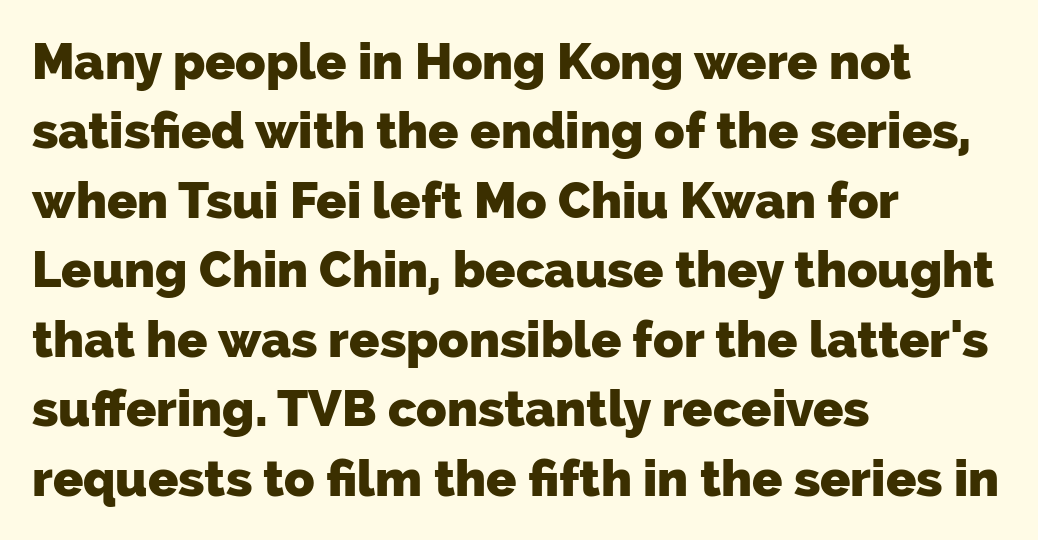
The image shows 50 px heavy sans-serif type; set left-aligned, normal line spacing (1.39x), normal letter spacing, not underlined; low stroke contrast and a medium x-height.
